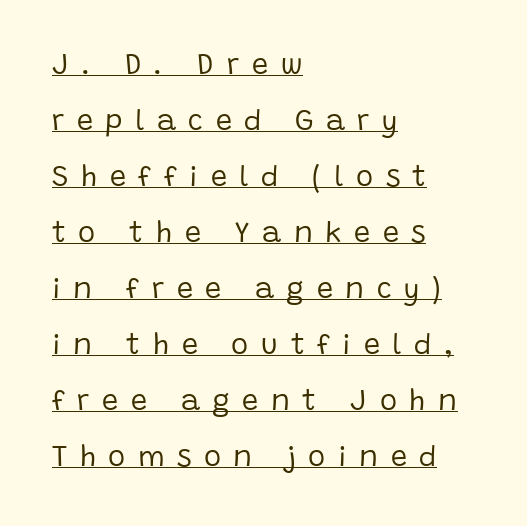
Q: Is the text bold? A: No.
Q: Is the text italic (slanted)? A: No, it is upright.
Q: Is the typeface a serif or a sans-serif typeface? A: Sans-serif.
Q: Is the text underlined? A: Yes.
Q: How is the paragraph aligned? A: Left-aligned.
Q: Is the spacing between letters normal or unusually wide? A: Unusually wide.
Q: Is the spacing between lines tight, normal or loose? A: Loose.
Q: Width (condensed, normal, or wide)? A: Normal.
Q: Stroke contrast? A: Low.
Q: x-height? A: Large.
Q: Monospaced? A: No.
